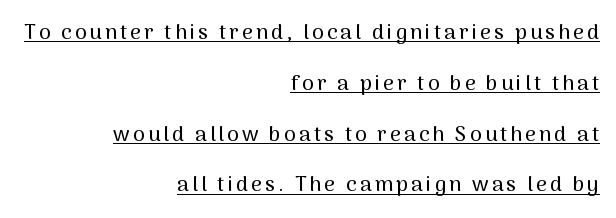
Q: Is the text italic (slanted)? A: No, it is upright.
Q: Is the text underlined? A: Yes.
Q: How is the paragraph aligned? A: Right-aligned.
Q: Is the spacing between lines tight, normal or loose? A: Loose.
